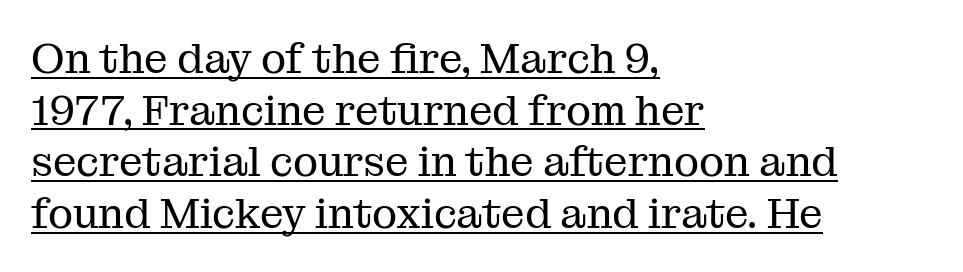
A serif font was chosen for this passage. Nothing heavy about these letters — not bold at all. Character widths vary here, with narrow letters taking less room than wide ones. Which margin do the lines hug? The left one — the right edge is uneven. Posture: vertical. The gaps between neighbouring characters are ordinary and unremarkable.
